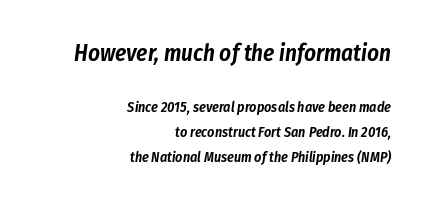
The image shows 23 px text type, italic (leaning right); set right-aligned, line spacing 1.78x, normal letter spacing, not underlined; the first (top) block is 1.64x larger.
